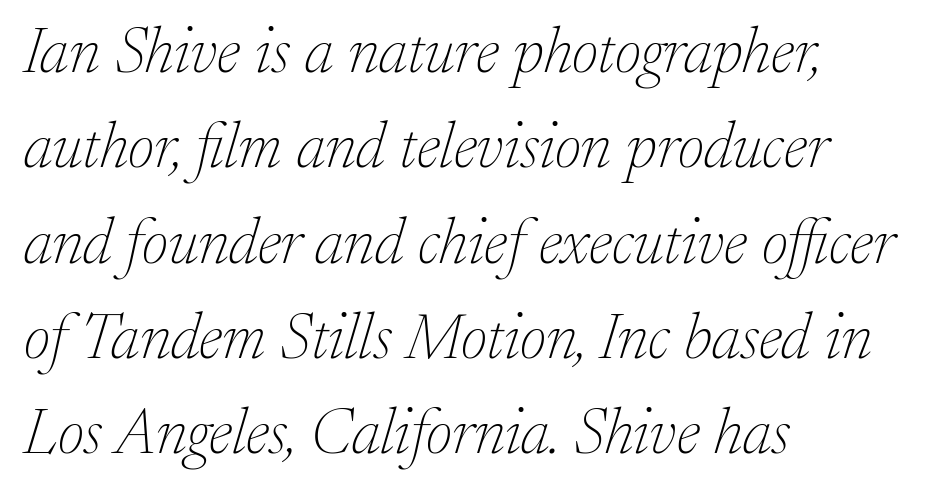
The image shows 64 px thin serif type, italic (leaning right); set left-aligned, normal line spacing (1.49x), normal letter spacing, not underlined; low stroke contrast and a medium x-height.
